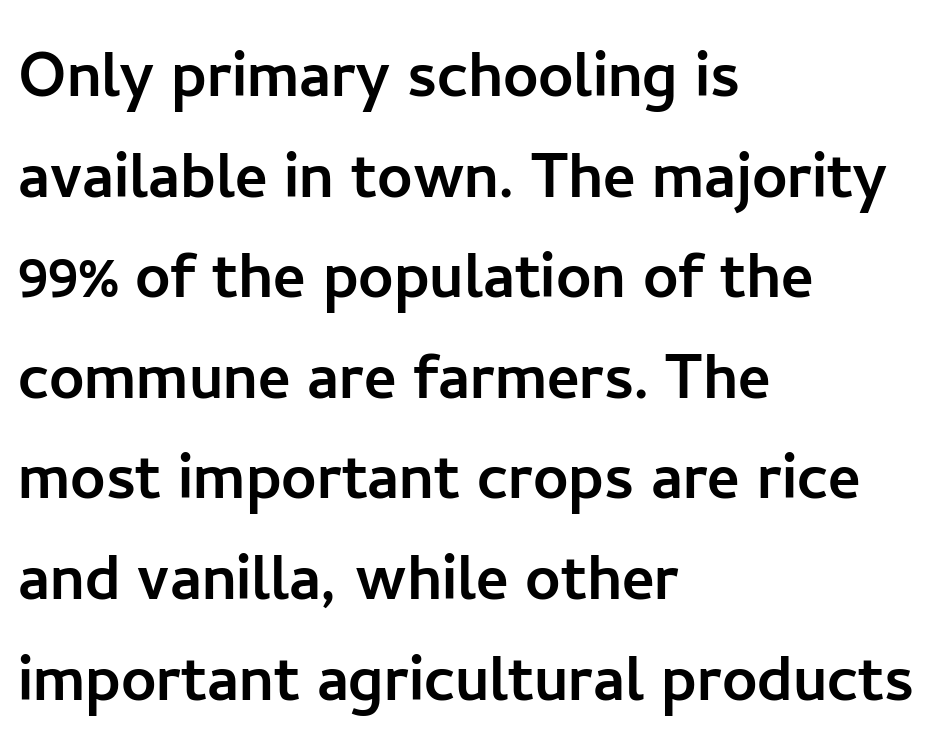
The image shows 78 px sans-serif type, upright; set left-aligned, normal line spacing (1.29x), normal letter spacing, not underlined; low stroke contrast and a medium x-height.
